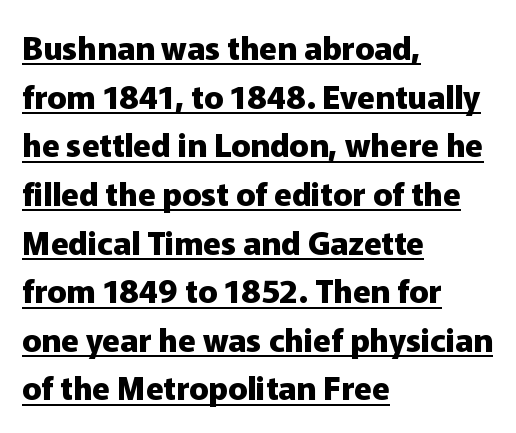
Q: Is the text bold? A: Yes.
Q: Is the text italic (slanted)? A: No, it is upright.
Q: Is the typeface a serif or a sans-serif typeface? A: Sans-serif.
Q: Is the text underlined? A: Yes.
Q: How is the paragraph aligned? A: Left-aligned.
Q: Is the spacing between letters normal or unusually wide? A: Normal.
Q: Is the spacing between lines tight, normal or loose? A: Normal.
Q: Width (condensed, normal, or wide)? A: Normal.
Q: Stroke contrast? A: Low.
Q: x-height? A: Medium.
Q: Monospaced? A: No.
